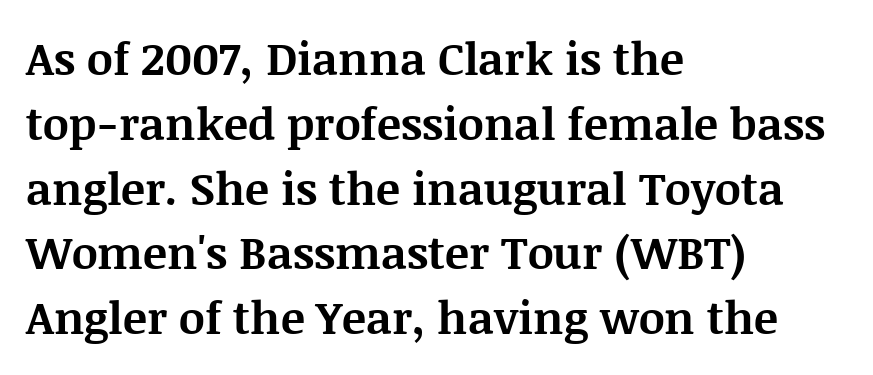
The image shows 45 px bold serif type, upright; set left-aligned, normal line spacing (1.44x), normal letter spacing, not underlined; medium stroke contrast and a large x-height.
